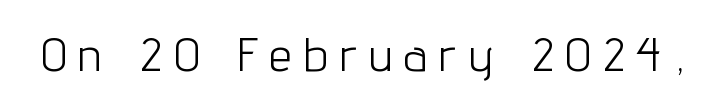
The image shows 46 px light, condensed sans-serif type, upright; set unusually wide letter spacing (+0.27 em), not underlined; low stroke contrast and a medium x-height.
